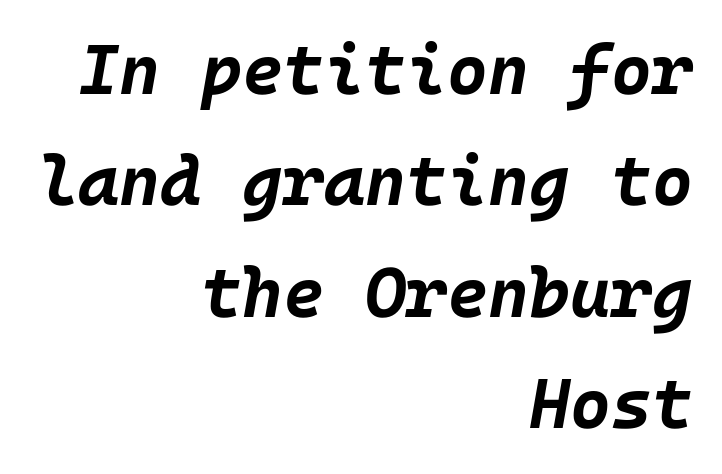
Q: Is the text bold? A: Yes.
Q: Is the text italic (slanted)? A: Yes, it leans right by about 10 degrees.
Q: Is the text underlined? A: No.
Q: How is the paragraph aligned? A: Right-aligned.
Q: Is the spacing between letters normal or unusually wide? A: Normal.
Q: Is the spacing between lines tight, normal or loose? A: Normal.
Q: Width (condensed, normal, or wide)? A: Normal.
Q: Stroke contrast? A: Low.
Q: x-height? A: Large.
